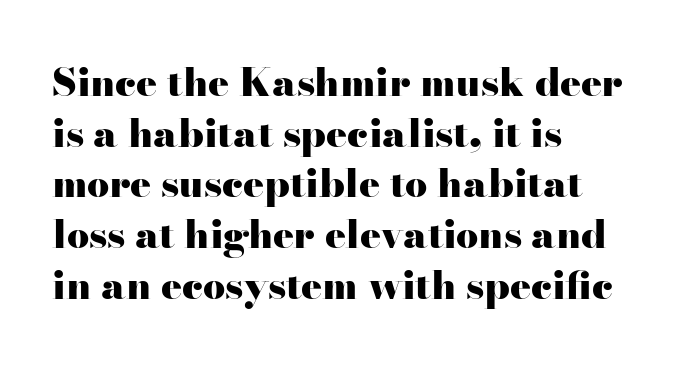
Vertically, the passage feels balanced, rows spaced as you'd expect. Note the varied advance widths — an 'i' is clearly narrower than an 'm'. The typeface chosen for these lines features serifs. When letters stand straight like this, we call the style roman or upright.
